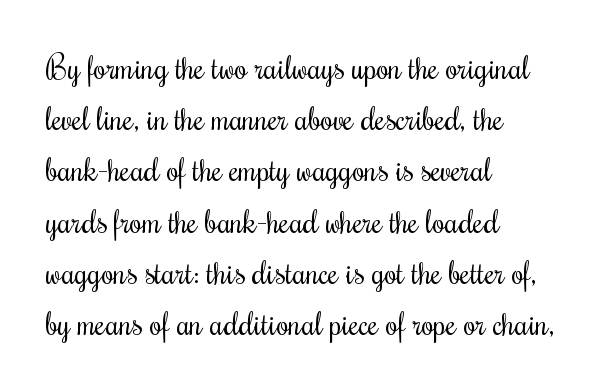
Q: Is the text bold? A: No.
Q: Is the text italic (slanted)? A: Yes.
Q: Is the typeface a serif or a sans-serif typeface? A: Serif.
Q: Is the text underlined? A: No.
Q: How is the paragraph aligned? A: Left-aligned.
Q: Is the spacing between letters normal or unusually wide? A: Normal.
Q: Is the spacing between lines tight, normal or loose? A: Normal.
Q: Width (condensed, normal, or wide)? A: Condensed.
Q: Stroke contrast? A: Medium.
Q: x-height? A: Small.
Q: Monospaced? A: No.
